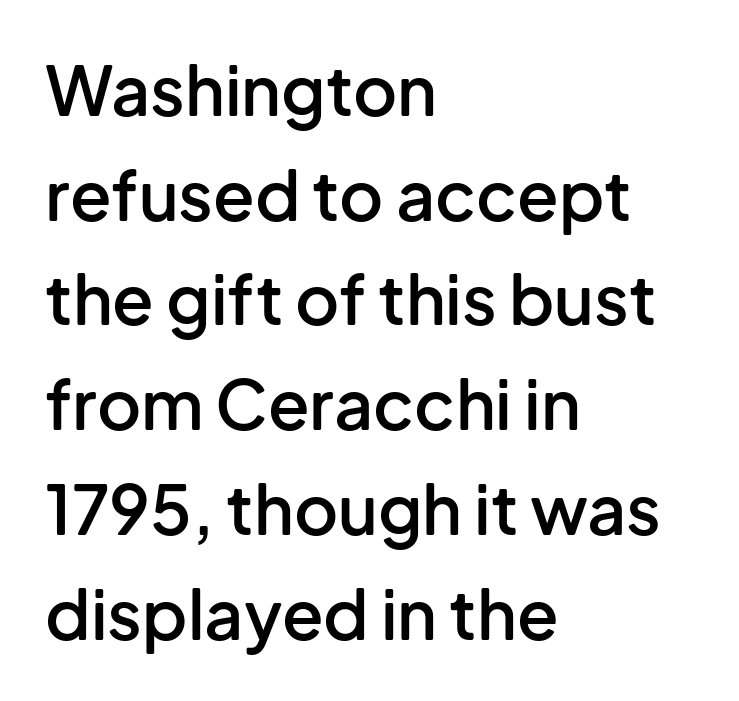
The image shows 68 px semibold sans-serif type, upright; set left-aligned, normal line spacing (1.54x), normal letter spacing, not underlined; low stroke contrast and a medium x-height.
